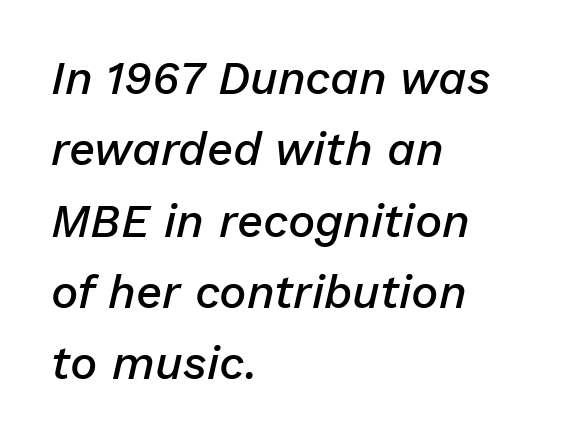
Q: Is the text bold? A: Semi-bold.
Q: Is the text italic (slanted)? A: Yes, it leans right by about 13 degrees.
Q: Is the text underlined? A: No.
Q: How is the paragraph aligned? A: Left-aligned.
Q: Is the spacing between letters normal or unusually wide? A: Normal.
Q: Is the spacing between lines tight, normal or loose? A: Normal.
Q: Width (condensed, normal, or wide)? A: Normal.
Q: Stroke contrast? A: Low.
Q: x-height? A: Medium.
Q: Monospaced? A: No.
